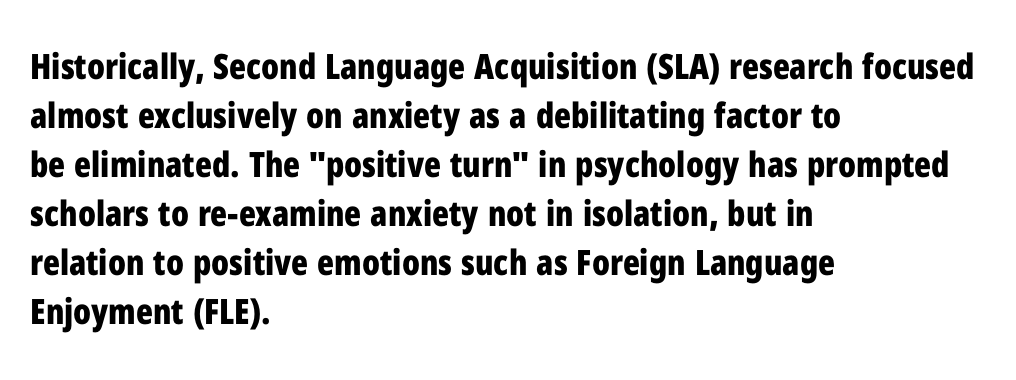
Q: Is the text bold? A: Yes.
Q: Is the text italic (slanted)? A: No, it is upright.
Q: Is the typeface a serif or a sans-serif typeface? A: Sans-serif.
Q: Is the text underlined? A: No.
Q: How is the paragraph aligned? A: Left-aligned.
Q: Is the spacing between letters normal or unusually wide? A: Normal.
Q: Is the spacing between lines tight, normal or loose? A: Normal.
Q: Width (condensed, normal, or wide)? A: Condensed.
Q: Stroke contrast? A: Low.
Q: x-height? A: Medium.
Q: Monospaced? A: No.
